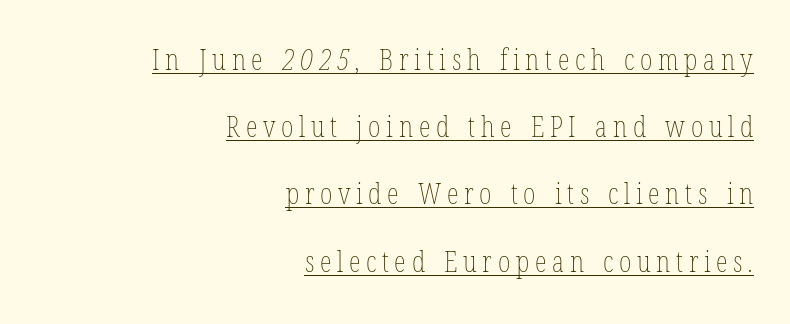
The face used here is proportionally spaced, like ordinary book or web type. Interline gaps are noticeably wide in this sample. The typesetting does not lean heavy: it is not bold. A flush-right, rag-left setting is used for this passage.
